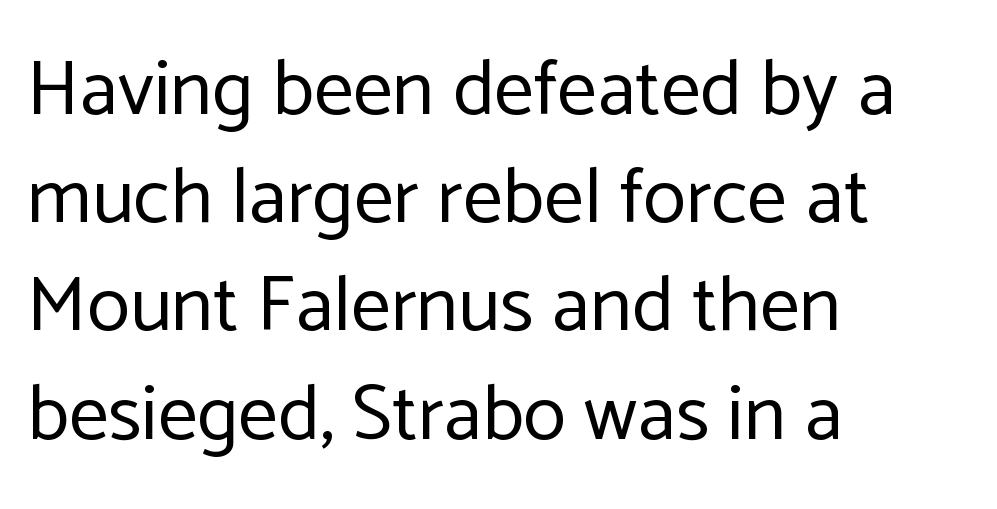
The image shows 79 px regular-weight sans-serif type, upright; set left-aligned, normal line spacing (1.37x), normal letter spacing, not underlined; low stroke contrast and a medium x-height.
